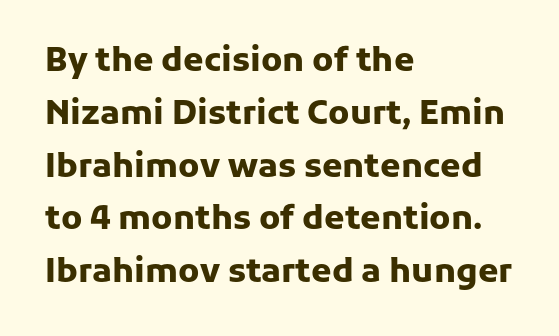
Style check: upright. Underlining? Definitely not there. Each letter keeps its own natural width here, so spacing adapts to shape. What's the leading like? Ordinary, nothing unusual. To sum up the face: it is a sans, with no serifs.
